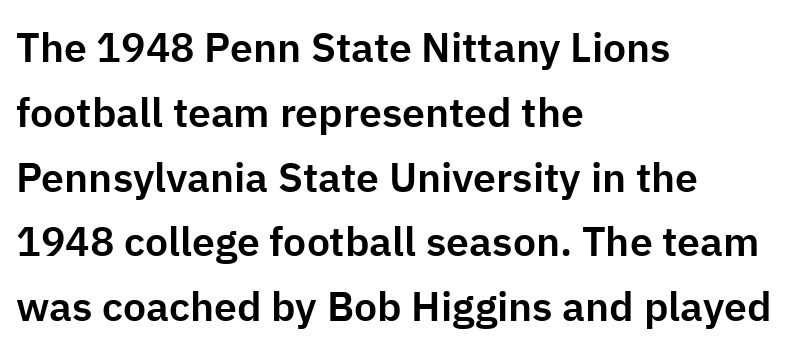
Visually the block forms a straight wall on the left and a jagged coastline on the right. Font category for this specimen: sans-serif. Unmarked baselines from the first word to the last. Notice how the stems are strictly vertical — no italics here. Looks like regular typesetting: each glyph gets only the width it needs. Between one letter and the next there's only the usual sliver of space.
